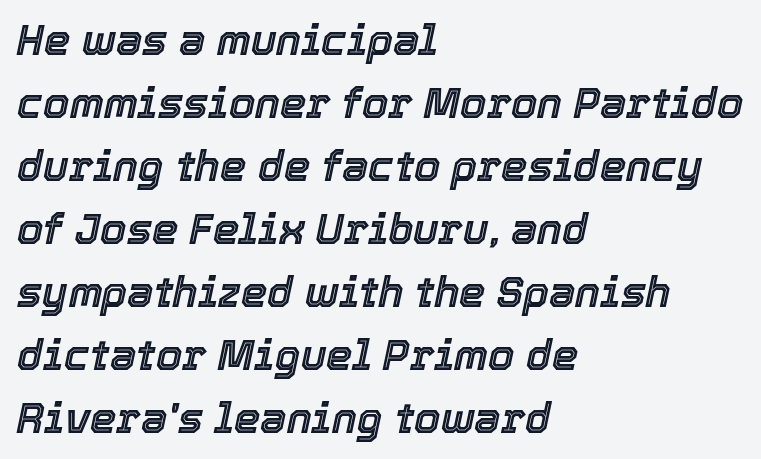
The image shows 42 px text type, italic (leaning right); set left-aligned, normal line spacing (1.5x), normal letter spacing, not underlined; a medium x-height.
